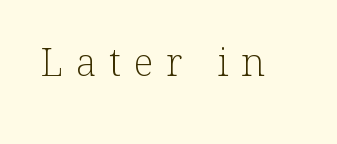
{"serif": "yes", "italic": "no", "bold": "no", "weight": "light", "width": "normal", "stroke_contrast": "low", "x_height": "medium", "monospaced": "no", "underline": "no", "letter_spacing": "wide", "letter_spacing_em": 0.33, "glyph_px": 39}
